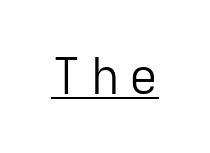
{"serif": "no", "italic": "no", "bold": "no", "weight": "light", "width": "normal", "stroke_contrast": "low", "x_height": "medium", "monospaced": "no", "underline": "yes", "letter_spacing": "wide", "letter_spacing_em": 0.2, "glyph_px": 50}
